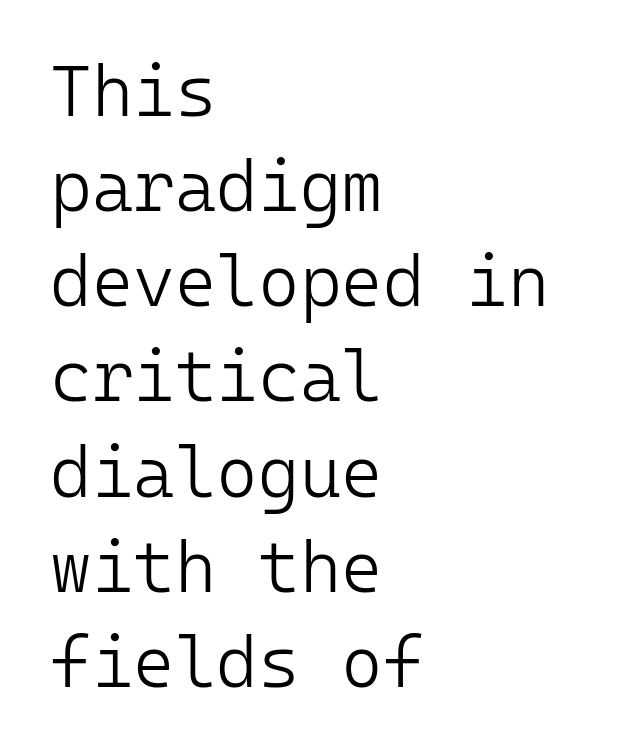
{"serif": "no", "italic": "no", "bold": "no", "weight": "light", "width": "normal", "stroke_contrast": "low", "x_height": "medium", "monospaced": "yes", "underline": "no", "align": "left", "line_spacing": "normal", "line_spacing_ratio": 1.34, "letter_spacing": "normal", "letter_spacing_em": 0.0, "glyph_px": 71}
